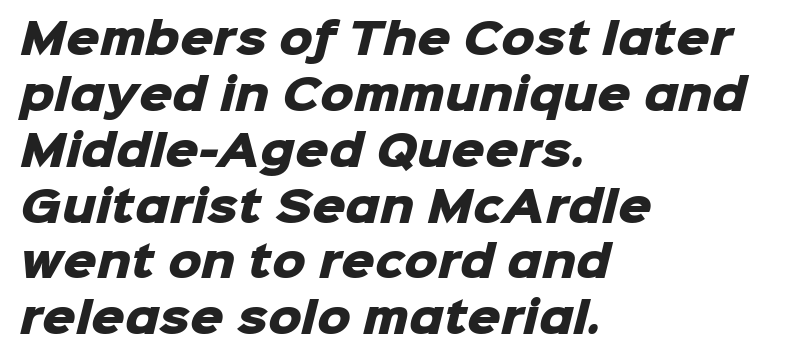
Does the copy run flush right? No — it runs flush left. What stands out about the letter spacing? Nothing — it is the standard amount. The rendering uses a moderate line-height, typical for paragraphs. Think of a printed novel: that variable character pitch is what you see here. Typographically, this falls in the sans-serif category. You'd pick this weight for a headline — it's a proper bold.
